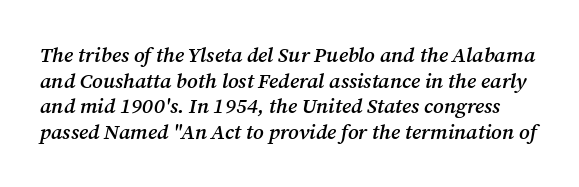
{"italic": "yes", "lean": "right", "slant_degrees": 12, "bold": "semi", "underline": "no", "line_spacing_ratio": 1.22, "letter_spacing": "normal", "letter_spacing_em": 0.0, "glyph_px": 21}
